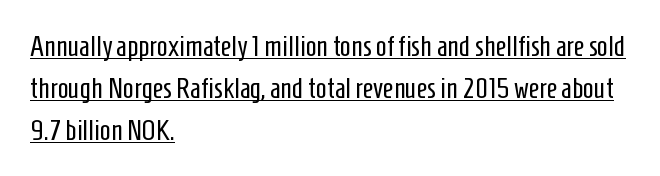
These characters rest on top of a visible drawn line. The letters stand straight up with perfectly vertical stems. The letters carry no serifs — their stems end cleanly without finishing strokes. Think of a printed novel: that variable character pitch is what you see here. Horizontal alignment here is leftward, the default for most running prose. Does extra space separate the letters? No, they use regular spacing.
